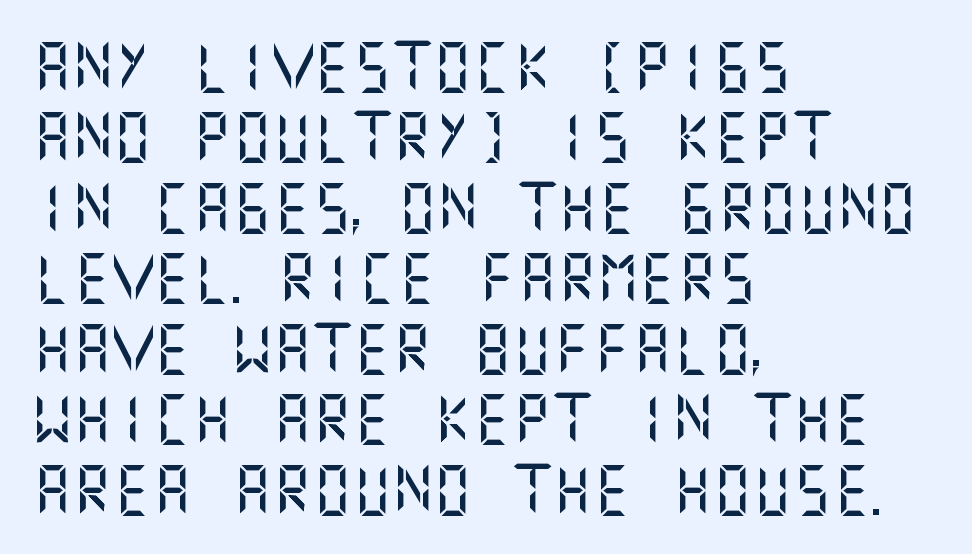
Q: Is the text italic (slanted)? A: No, it is upright.
Q: Is the typeface a serif or a sans-serif typeface? A: Sans-serif.
Q: Is the text underlined? A: No.
Q: How is the paragraph aligned? A: Left-aligned.
Q: Is the spacing between letters normal or unusually wide? A: Normal.
Q: Is the spacing between lines tight, normal or loose? A: Normal.
Q: Width (condensed, normal, or wide)? A: Normal.
Q: Stroke contrast? A: Medium.
Q: x-height? A: Large.
